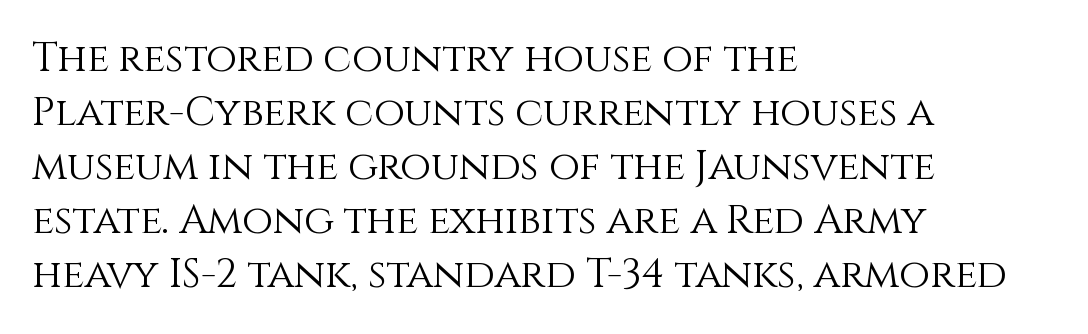
Here the glyphs are tracked normally, forming tight word shapes. Nope, not italic — everything's standing straight. Reading down the column, the eye jumps a familiar distance to each next line. The letters advance in unequal steps, a hallmark of proportional type. Lines of text with bare space underneath. The paragraph shown leans on its left margin.
